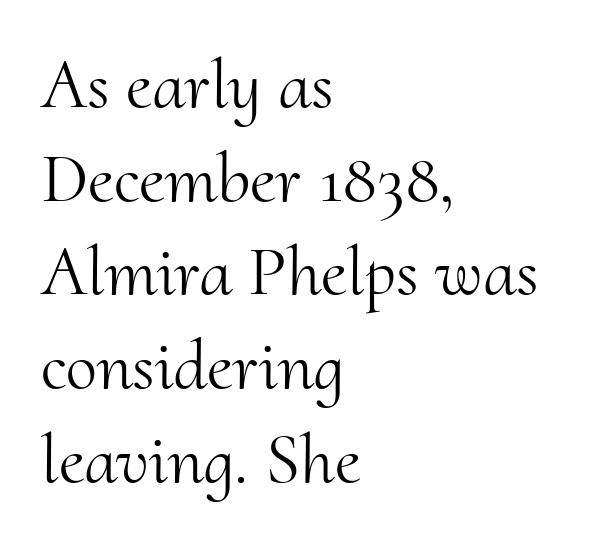
Q: Is the text bold? A: No.
Q: Is the text italic (slanted)? A: No, it is upright.
Q: Is the typeface a serif or a sans-serif typeface? A: Serif.
Q: Is the text underlined? A: No.
Q: How is the paragraph aligned? A: Left-aligned.
Q: Is the spacing between letters normal or unusually wide? A: Normal.
Q: Is the spacing between lines tight, normal or loose? A: Normal.
Q: Width (condensed, normal, or wide)? A: Normal.
Q: Stroke contrast? A: Medium.
Q: x-height? A: Small.
Q: Monospaced? A: No.
